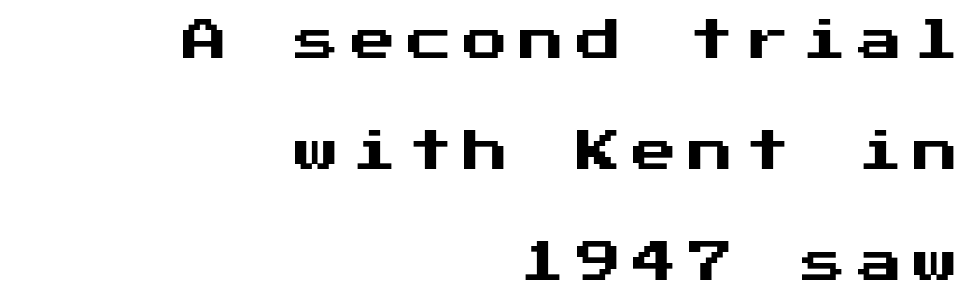
The image shows 45 px sans-serif type, upright; set right-aligned, loose line spacing (2.47x), unusually wide letter spacing (+0.25 em), not underlined; medium stroke contrast and a medium x-height.
